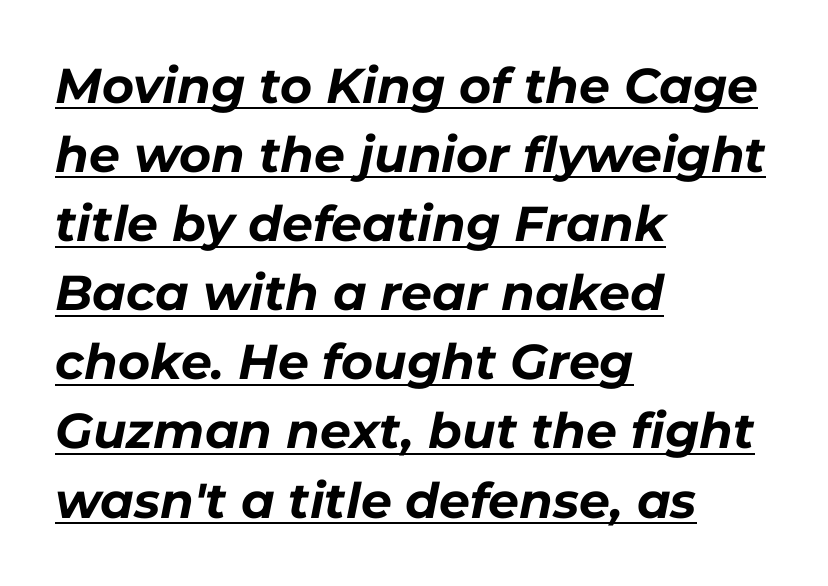
Q: Is the text bold? A: Yes.
Q: Is the text italic (slanted)? A: Yes, it leans right by about 11 degrees.
Q: Is the text underlined? A: Yes.
Q: How is the paragraph aligned? A: Left-aligned.
Q: Is the spacing between letters normal or unusually wide? A: Normal.
Q: Is the spacing between lines tight, normal or loose? A: Normal.
Q: Width (condensed, normal, or wide)? A: Normal.
Q: Stroke contrast? A: Low.
Q: x-height? A: Medium.
Q: Monospaced? A: No.
